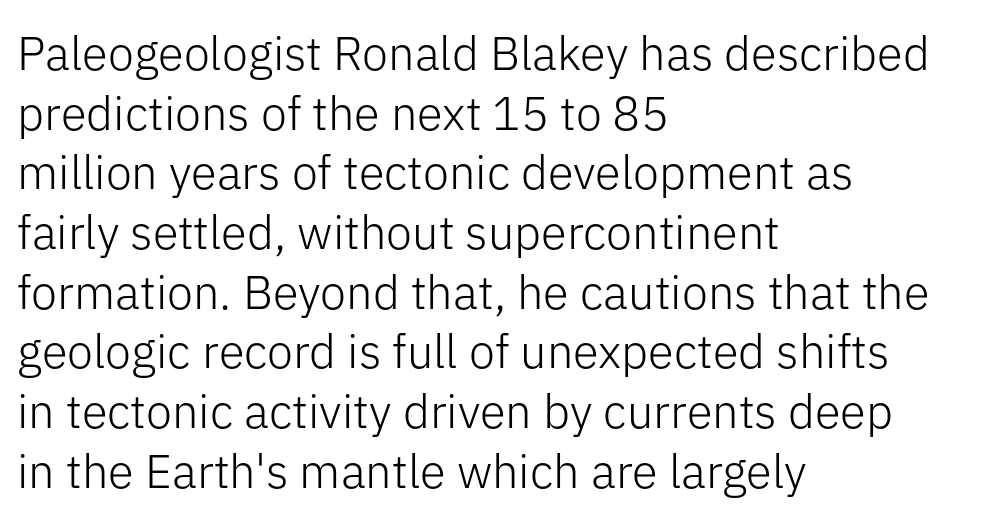
The image shows 47 px light sans-serif type, upright; set left-aligned, normal line spacing (1.27x), normal letter spacing, not underlined; low stroke contrast and a medium x-height.
